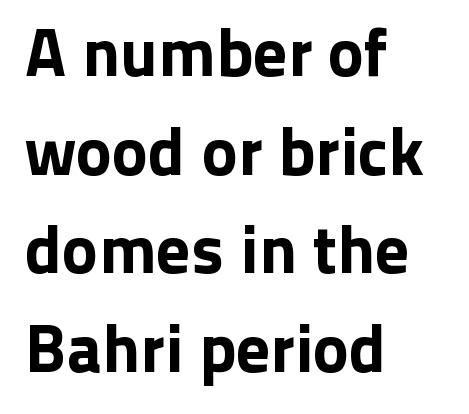
The image shows 68 px sans-serif type, upright; set left-aligned, normal line spacing (1.45x), normal letter spacing, not underlined; low stroke contrast and a medium x-height.
